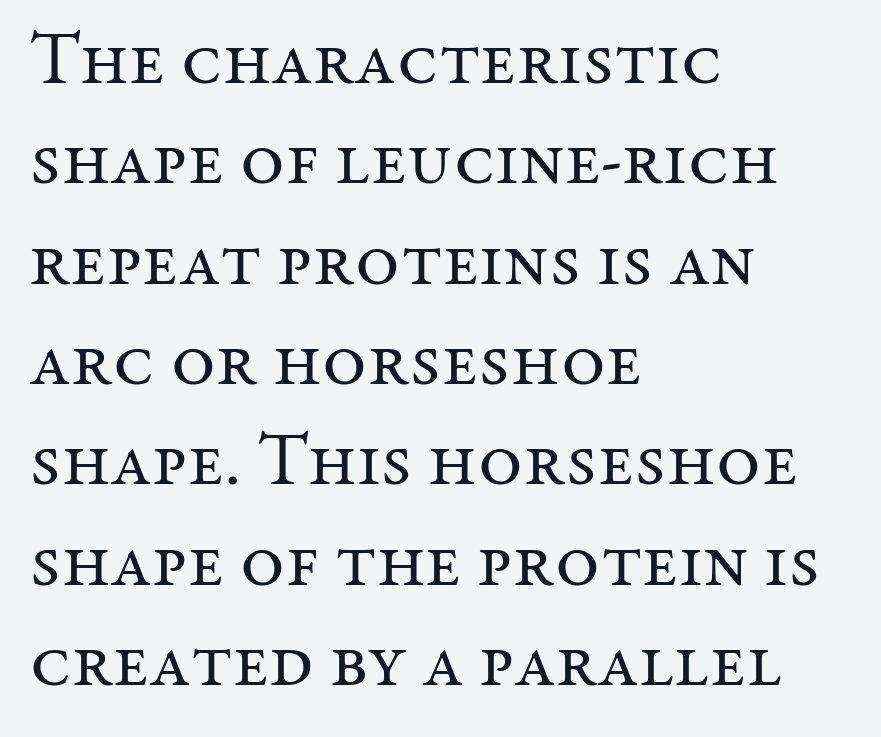
{"serif": "yes", "italic": "no", "bold": "no", "weight": "regular", "width": "normal", "stroke_contrast": "medium", "x_height": "medium", "monospaced": "no", "underline": "no", "align": "left", "line_spacing": "normal", "line_spacing_ratio": 1.32, "letter_spacing": "normal", "letter_spacing_em": 0.0, "glyph_px": 76}
